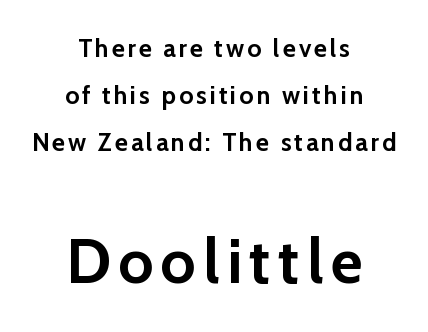
The rendering positions every line midway between the sides. You can tell it's not italic because the verticals are truly vertical. Think of a printed novel: that variable character pitch is what you see here. The baseline area is clear.
